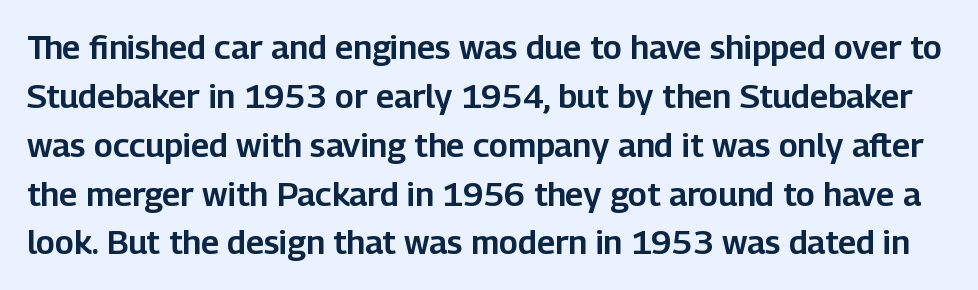
The image shows 33 px sans-serif type, upright; set normal line spacing (1.48x), normal letter spacing, not underlined; low stroke contrast and a medium x-height.
